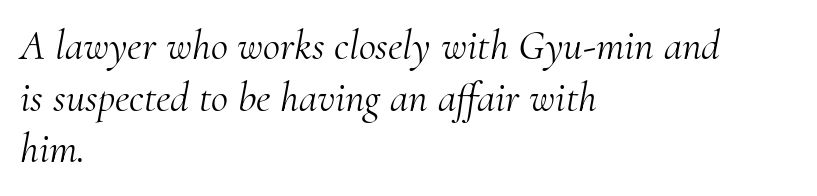
Posture: slanted. Weight: not bold — regular or lighter. The rendering shows small feet on the letterforms — a serif design. Letter spacing: default.
